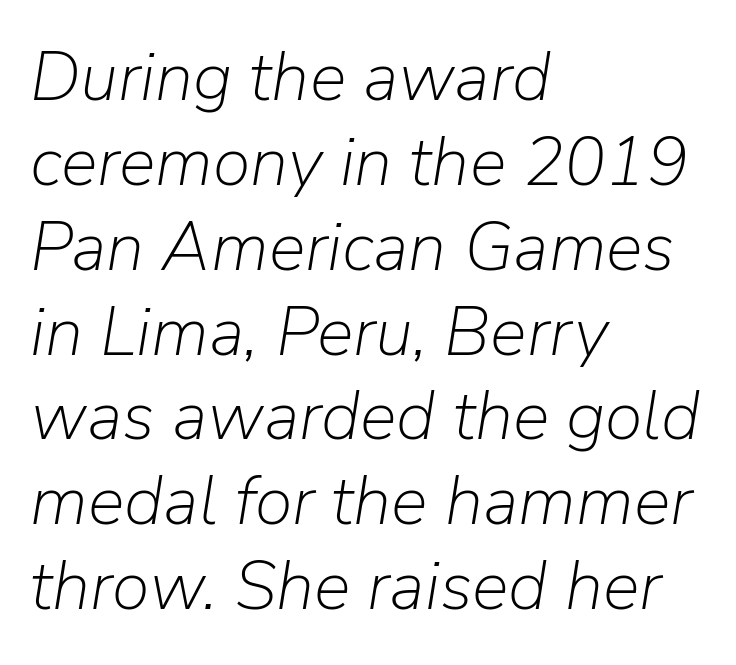
The image shows 69 px light type, italic (leaning right); set left-aligned, line spacing 1.23x, normal letter spacing, not underlined; low stroke contrast and a medium x-height.
